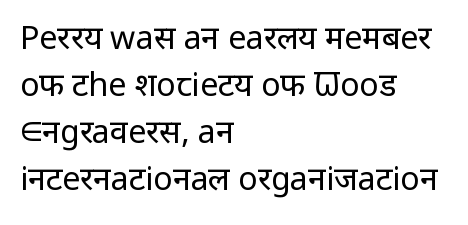
Q: Is the text bold? A: No.
Q: Is the text italic (slanted)? A: No, it is upright.
Q: Is the typeface a serif or a sans-serif typeface? A: Sans-serif.
Q: Is the text underlined? A: No.
Q: How is the paragraph aligned? A: Left-aligned.
Q: Is the spacing between letters normal or unusually wide? A: Normal.
Q: Is the spacing between lines tight, normal or loose? A: Normal.
Q: Width (condensed, normal, or wide)? A: Normal.
Q: Stroke contrast? A: Low.
Q: x-height? A: Medium.
Q: Monospaced? A: No.
